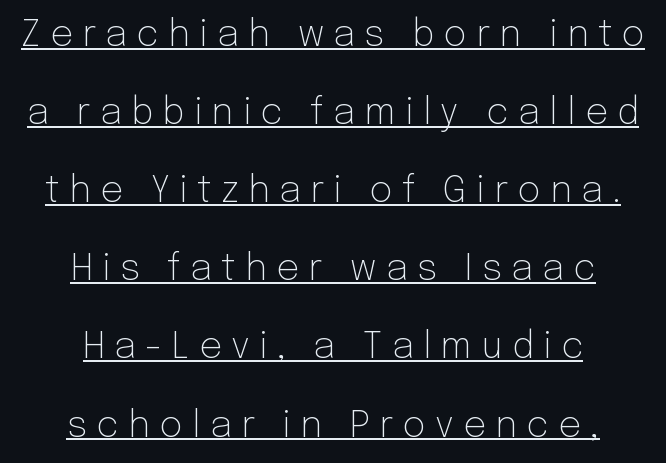
Vertical spacing — loose. Designer's note — italics off, roman on. Think of a printed novel: that variable character pitch is what you see here. Unlike a traditional serif, this face leaves its strokes unadorned. Compared with typical body copy, the letter spacing here is much looser.
